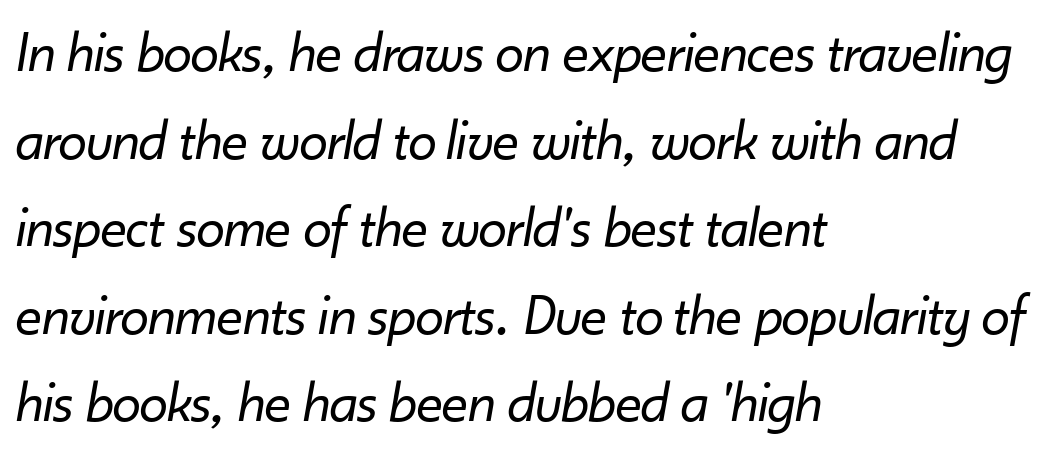
{"italic": "yes", "lean": "right", "slant_degrees": 10, "bold": "no", "weight": "regular", "width": "normal", "stroke_contrast": "low", "x_height": "small", "monospaced": "no", "underline": "no", "align": "left", "line_spacing": "normal", "line_spacing_ratio": 1.51, "letter_spacing": "normal", "letter_spacing_em": 0.0, "glyph_px": 58}
